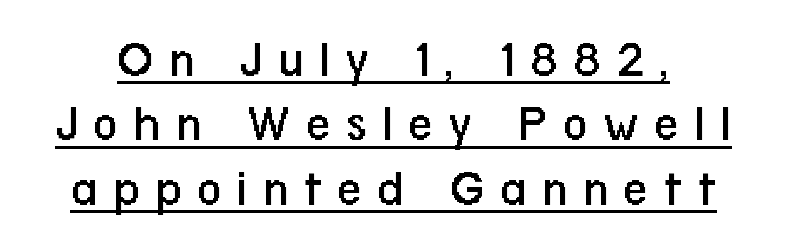
The words here are underlined. Varying glyph widths throughout — classic text-font behaviour. Letters have the restrained weight of plain body copy at most. To sum up the face: it is a sans, with no serifs.
